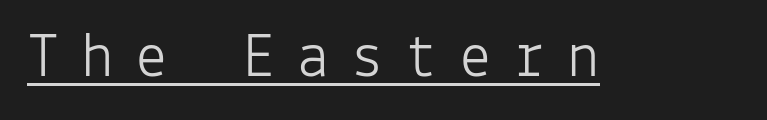
The type sits square on the baseline with zero lean. Beneath each row of characters lies a ruled line. These lines are rendered in a fixed-pitch font. Words appear elongated and porous because spacing is wide. The letters carry no serifs — their stems end cleanly without finishing strokes.
